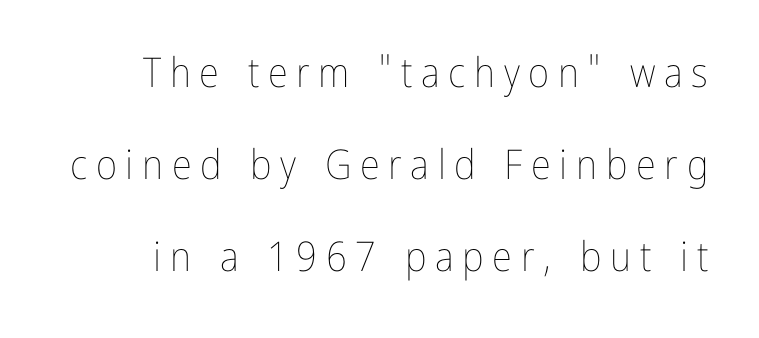
Q: Is the text bold? A: No.
Q: Is the text italic (slanted)? A: No, it is upright.
Q: Is the text underlined? A: No.
Q: Is the spacing between letters normal or unusually wide? A: Unusually wide.
Q: Is the spacing between lines tight, normal or loose? A: Loose.
Q: Width (condensed, normal, or wide)? A: Condensed.
Q: Stroke contrast? A: Low.
Q: x-height? A: Medium.
Q: Monospaced? A: No.
